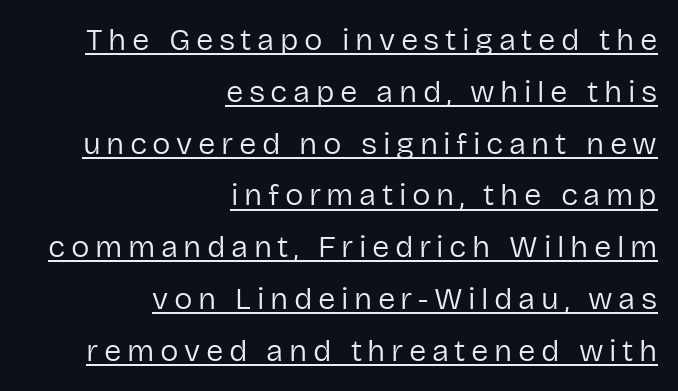
Honestly, the row spacing looks completely unremarkable. Caption: multi-line text, flush right, ragged left. Compared with undecorated copy, this sample adds a rule below the words. The weight would be labelled regular, book, light, or lighter still. Is this a fixed-width face? No — the glyphs have proportional, varying widths.
